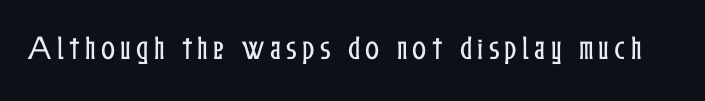
Q: Is the text italic (slanted)? A: No, it is upright.
Q: Is the text underlined? A: No.
Q: Is the spacing between letters normal or unusually wide? A: Unusually wide.
